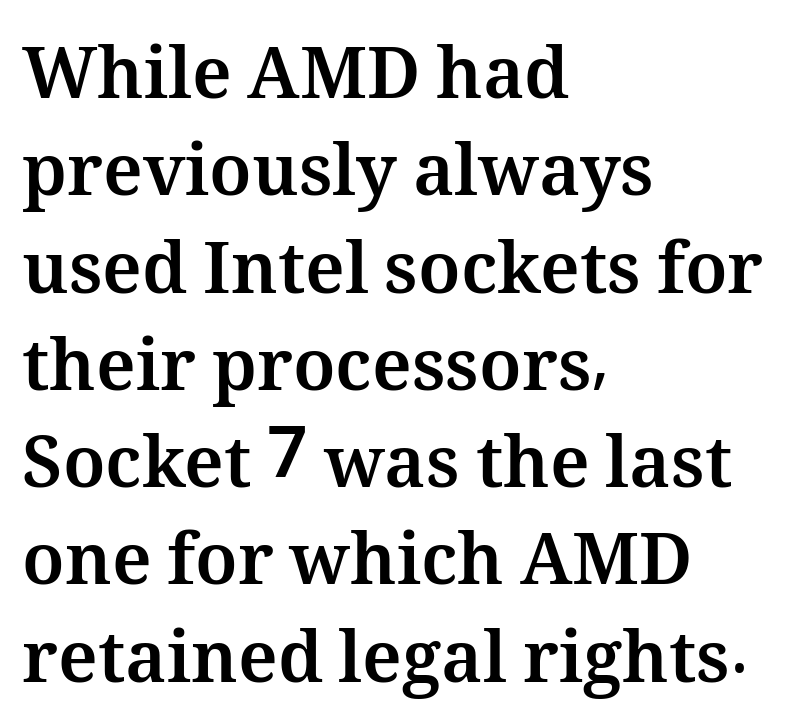
The image shows 71 px bold type, upright; set left-aligned, normal line spacing (1.37x), normal letter spacing, not underlined; medium stroke contrast and a medium x-height.
